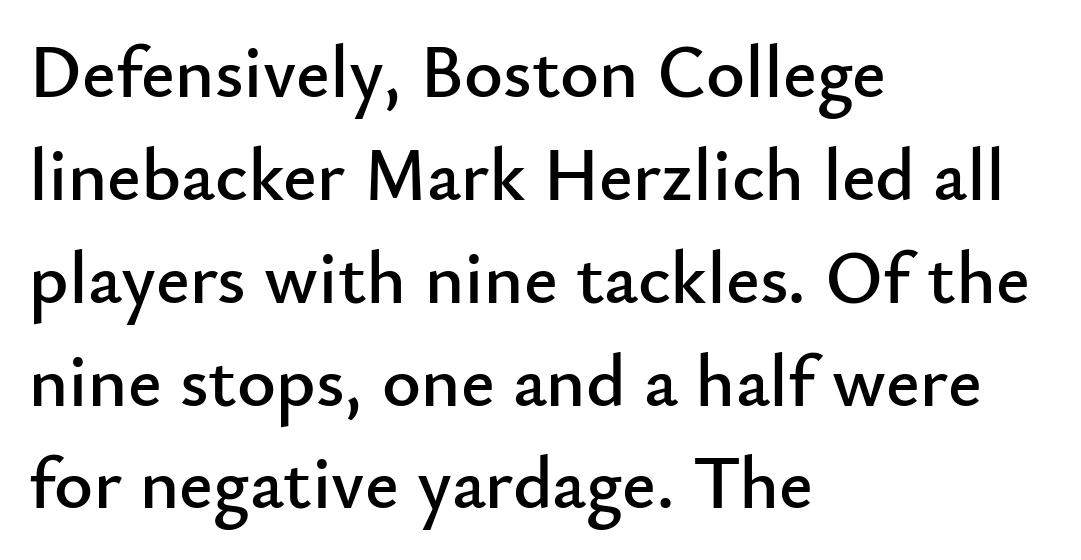
Q: Is the text italic (slanted)? A: No, it is upright.
Q: Is the typeface a serif or a sans-serif typeface? A: Sans-serif.
Q: Is the text underlined? A: No.
Q: How is the paragraph aligned? A: Left-aligned.
Q: Is the spacing between letters normal or unusually wide? A: Normal.
Q: Is the spacing between lines tight, normal or loose? A: Normal.
Q: Width (condensed, normal, or wide)? A: Normal.
Q: Stroke contrast? A: Low.
Q: x-height? A: Small.
Q: Monospaced? A: No.
